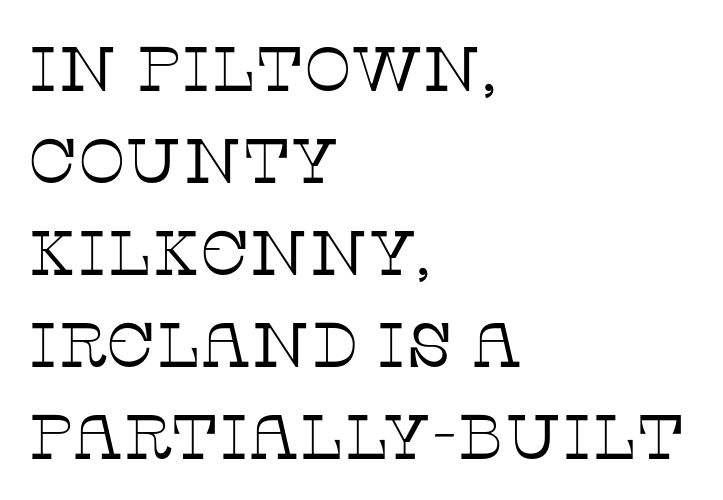
Q: Is the text bold? A: No.
Q: Is the text italic (slanted)? A: No, it is upright.
Q: Is the typeface a serif or a sans-serif typeface? A: Serif.
Q: Is the text underlined? A: No.
Q: How is the paragraph aligned? A: Left-aligned.
Q: Is the spacing between letters normal or unusually wide? A: Normal.
Q: Is the spacing between lines tight, normal or loose? A: Normal.
Q: Width (condensed, normal, or wide)? A: Normal.
Q: Stroke contrast? A: Low.
Q: x-height? A: Large.
Q: Monospaced? A: No.
